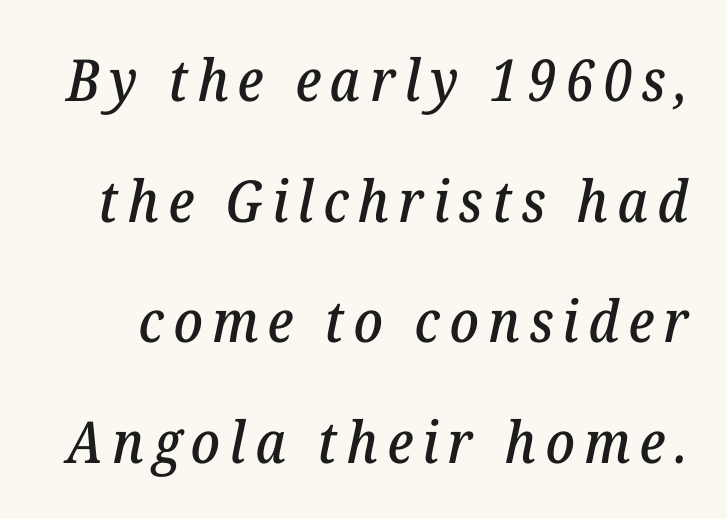
{"serif": "yes", "italic": "yes", "lean": "right", "slant_degrees": 12, "width": "normal", "stroke_contrast": "low", "x_height": "medium", "monospaced": "no", "underline": "no", "line_spacing": "loose", "line_spacing_ratio": 2.08, "glyph_px": 58}
